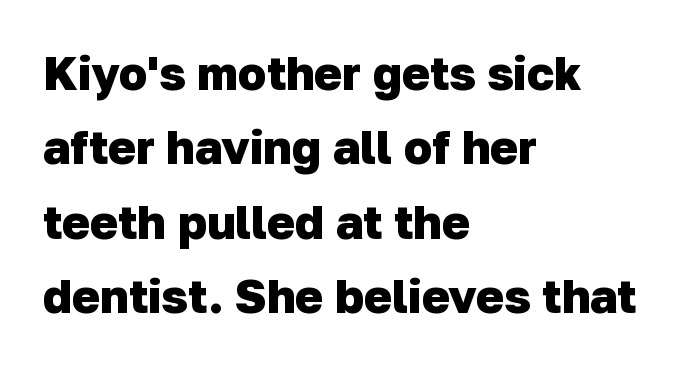
{"serif": "no", "bold": "yes", "weight": "heavy", "width": "normal", "stroke_contrast": "low", "x_height": "medium", "monospaced": "no", "underline": "no", "align": "left", "line_spacing": "normal", "line_spacing_ratio": 1.58, "letter_spacing": "normal", "letter_spacing_em": 0.0, "glyph_px": 47}
